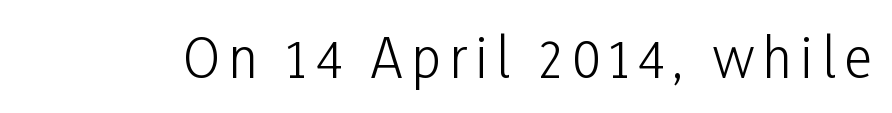
Varying glyph widths throughout — classic text-font behaviour. No feet cap the strokes, marking this as sans-serif type. The axis of the letterforms is exactly vertical. The font is comparable to plain body text, perhaps lighter.
